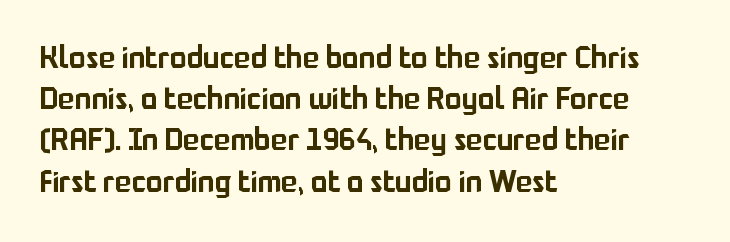
Q: Is the text italic (slanted)? A: No, it is upright.
Q: Is the typeface a serif or a sans-serif typeface? A: Sans-serif.
Q: Is the text underlined? A: No.
Q: How is the paragraph aligned? A: Left-aligned.
Q: Is the spacing between letters normal or unusually wide? A: Normal.
Q: Is the spacing between lines tight, normal or loose? A: Normal.
Q: Width (condensed, normal, or wide)? A: Normal.
Q: Stroke contrast? A: Low.
Q: x-height? A: Medium.
Q: Monospaced? A: No.
